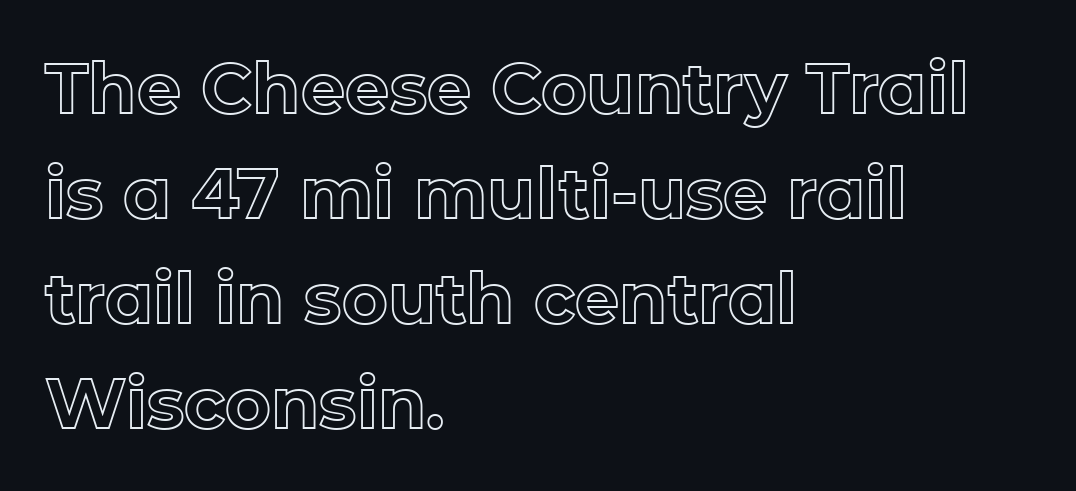
Standard letterfit; no display-style spreading of the glyphs. Ordinary non-slanted type is in use. The area under the type is left untouched. Looks like regular typesetting: each glyph gets only the width it needs. Compared with typical paragraphs, the rows here are spaced about the same.
